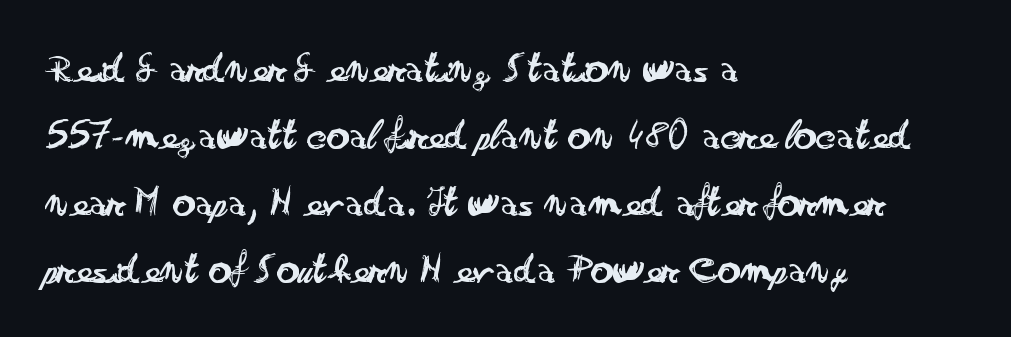
{"serif": "no", "italic": "no", "bold": "no", "weight": "regular", "width": "wide", "stroke_contrast": "low", "x_height": "small", "monospaced": "no", "underline": "no", "align": "left", "line_spacing": "normal", "line_spacing_ratio": 1.52, "letter_spacing": "normal", "letter_spacing_em": 0.0, "glyph_px": 44}
